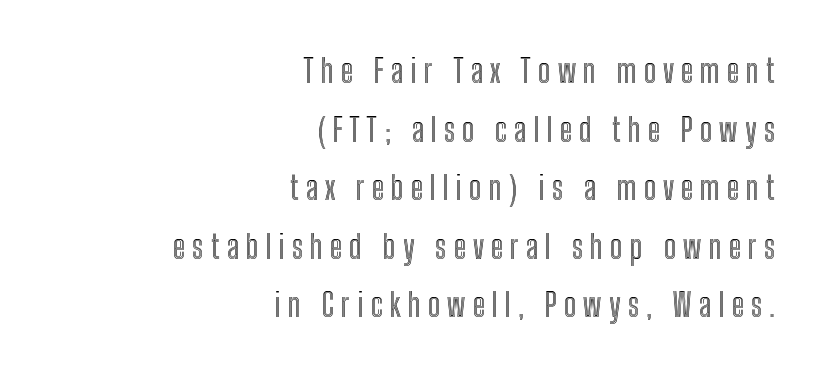
The image shows 32 px condensed type, upright; set right-aligned, line spacing 1.83x, unusually wide letter spacing (+0.22 em), not underlined; a medium x-height.
